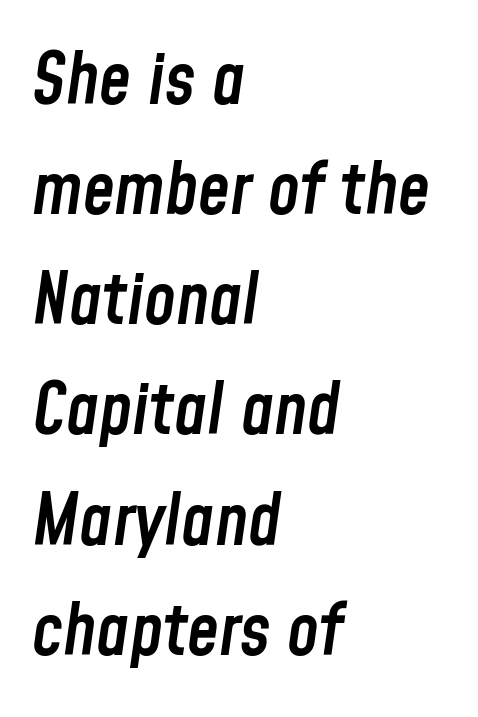
The image shows 72 px semibold, condensed type, italic (leaning right); set left-aligned, normal line spacing (1.53x), normal letter spacing, not underlined; low stroke contrast and a medium x-height.
